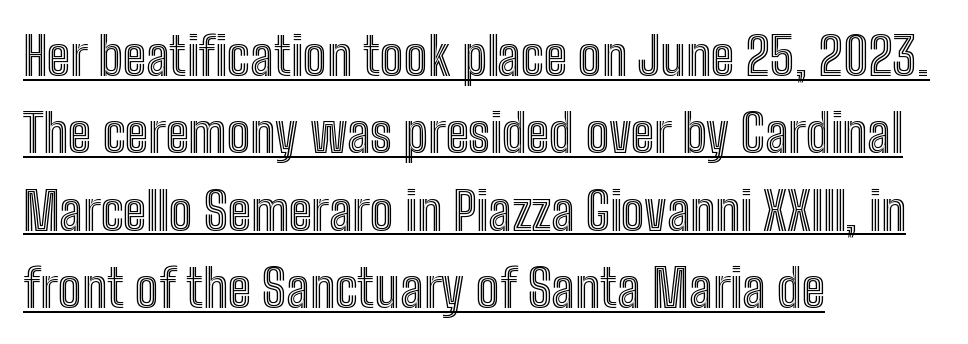
{"italic": "no", "width": "condensed", "x_height": "medium", "monospaced": "no", "underline": "yes", "align": "left", "line_spacing": "normal", "line_spacing_ratio": 1.46, "letter_spacing": "normal", "letter_spacing_em": 0.0, "glyph_px": 53}
